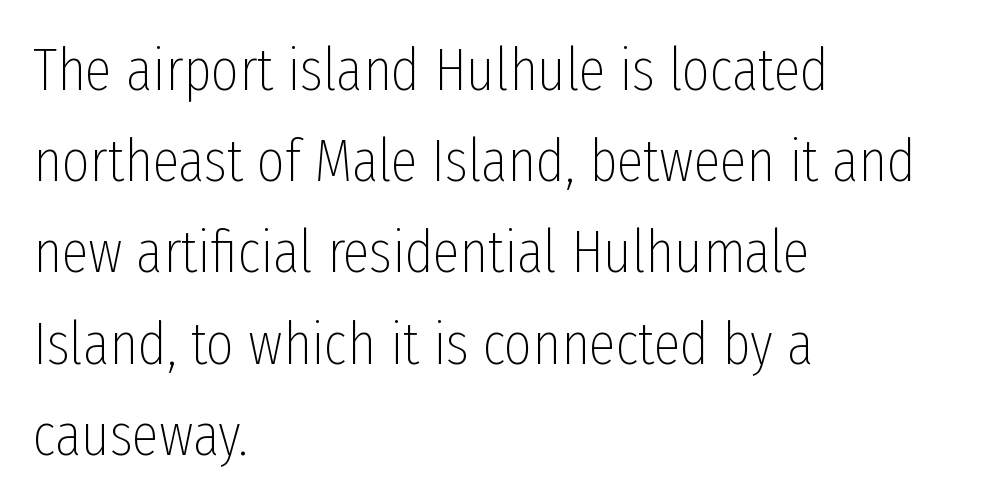
Q: Is the text bold? A: No.
Q: Is the text italic (slanted)? A: No, it is upright.
Q: Is the typeface a serif or a sans-serif typeface? A: Sans-serif.
Q: Is the text underlined? A: No.
Q: How is the paragraph aligned? A: Left-aligned.
Q: Is the spacing between letters normal or unusually wide? A: Normal.
Q: Is the spacing between lines tight, normal or loose? A: Normal.
Q: Width (condensed, normal, or wide)? A: Condensed.
Q: Stroke contrast? A: Low.
Q: x-height? A: Medium.
Q: Monospaced? A: No.
